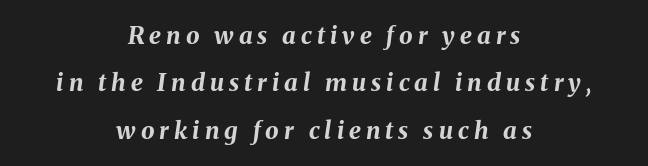
The image shows 24 px bold type, italic (leaning right); set centered, loose line spacing (1.97x), unusually wide letter spacing (+0.21 em), not underlined.
